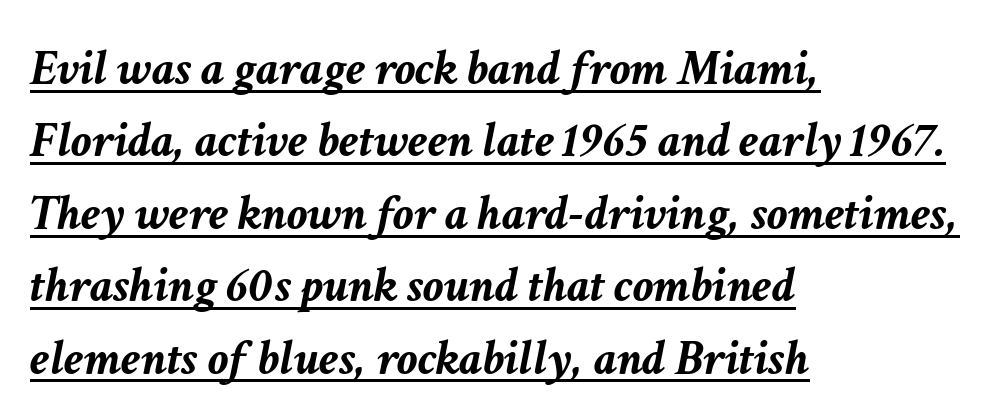
Q: Is the text bold? A: Yes.
Q: Is the text italic (slanted)? A: Yes, it leans right by about 11 degrees.
Q: Is the text underlined? A: Yes.
Q: How is the paragraph aligned? A: Left-aligned.
Q: Is the spacing between letters normal or unusually wide? A: Normal.
Q: Is the spacing between lines tight, normal or loose? A: Normal.
Q: Width (condensed, normal, or wide)? A: Normal.
Q: Stroke contrast? A: Low.
Q: x-height? A: Medium.
Q: Monospaced? A: No.
